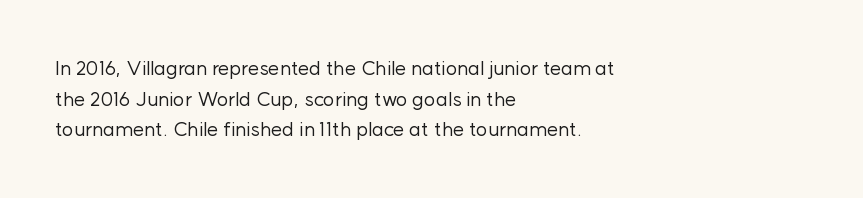
Q: Is the text bold? A: No.
Q: Is the text italic (slanted)? A: No, it is upright.
Q: Is the text underlined? A: No.
Q: How is the paragraph aligned? A: Left-aligned.
Q: Is the spacing between letters normal or unusually wide? A: Normal.
Q: Is the spacing between lines tight, normal or loose? A: Normal.
